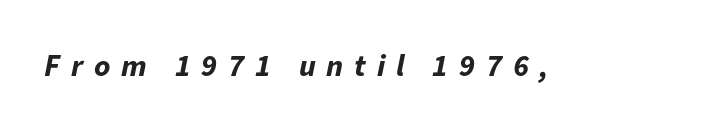
The image shows 31 px bold type, italic (leaning right); set unusually wide letter spacing (+0.35 em), not underlined; low stroke contrast and a medium x-height.
